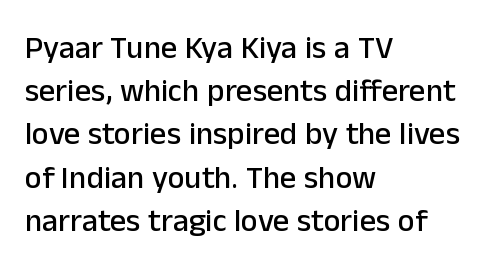
Q: Is the text italic (slanted)? A: No, it is upright.
Q: Is the typeface a serif or a sans-serif typeface? A: Sans-serif.
Q: Is the text underlined? A: No.
Q: How is the paragraph aligned? A: Left-aligned.
Q: Is the spacing between letters normal or unusually wide? A: Normal.
Q: Is the spacing between lines tight, normal or loose? A: Normal.
Q: Width (condensed, normal, or wide)? A: Normal.
Q: Stroke contrast? A: Low.
Q: x-height? A: Medium.
Q: Monospaced? A: No.
